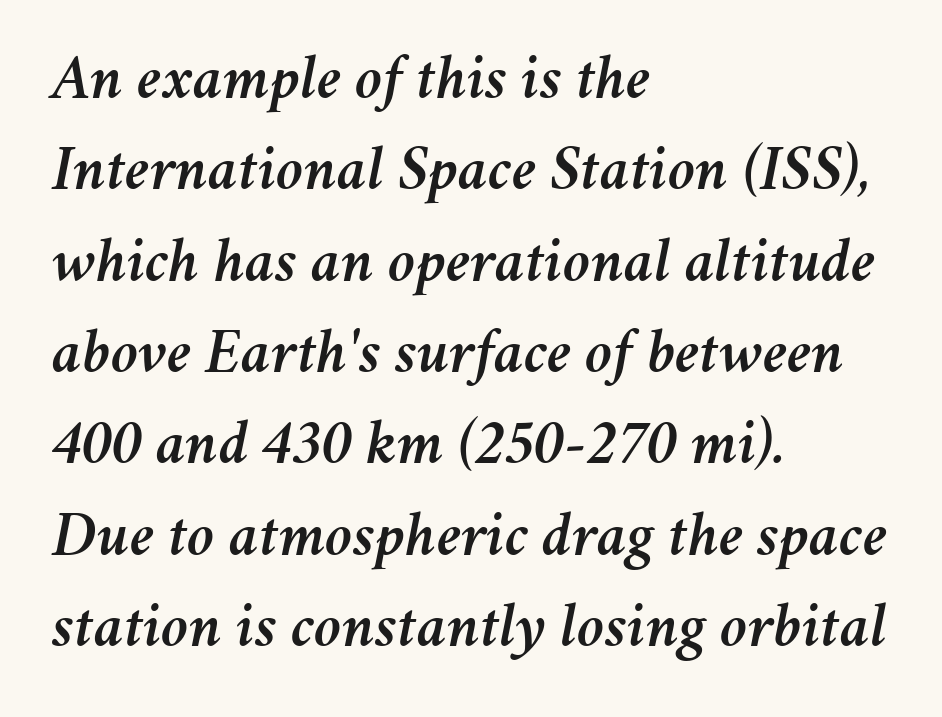
{"italic": "yes", "lean": "right", "slant_degrees": 11, "width": "normal", "stroke_contrast": "medium", "x_height": "medium", "monospaced": "no", "underline": "no", "align": "left", "line_spacing": "normal", "line_spacing_ratio": 1.45, "letter_spacing": "normal", "letter_spacing_em": 0.0, "glyph_px": 63}
